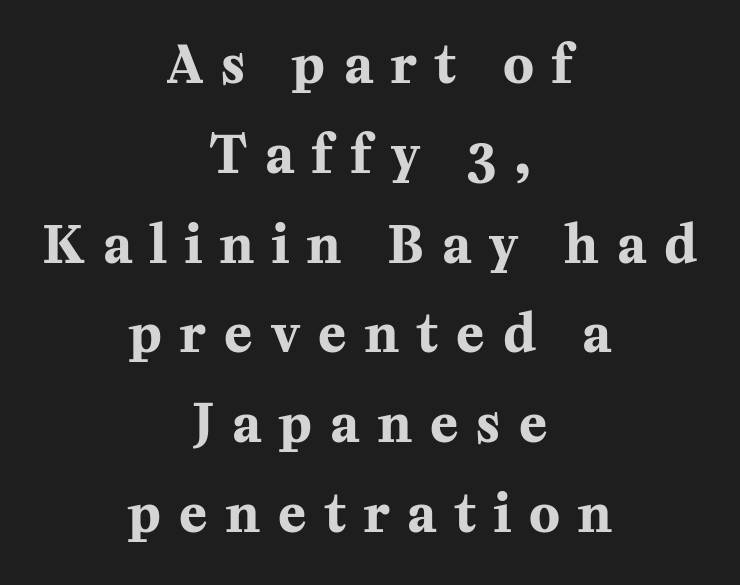
Q: Is the text bold? A: Yes.
Q: Is the text italic (slanted)? A: No, it is upright.
Q: Is the typeface a serif or a sans-serif typeface? A: Serif.
Q: Is the text underlined? A: No.
Q: How is the paragraph aligned? A: Centered.
Q: Is the spacing between letters normal or unusually wide? A: Unusually wide.
Q: Width (condensed, normal, or wide)? A: Normal.
Q: Stroke contrast? A: Medium.
Q: x-height? A: Medium.
Q: Monospaced? A: No.
